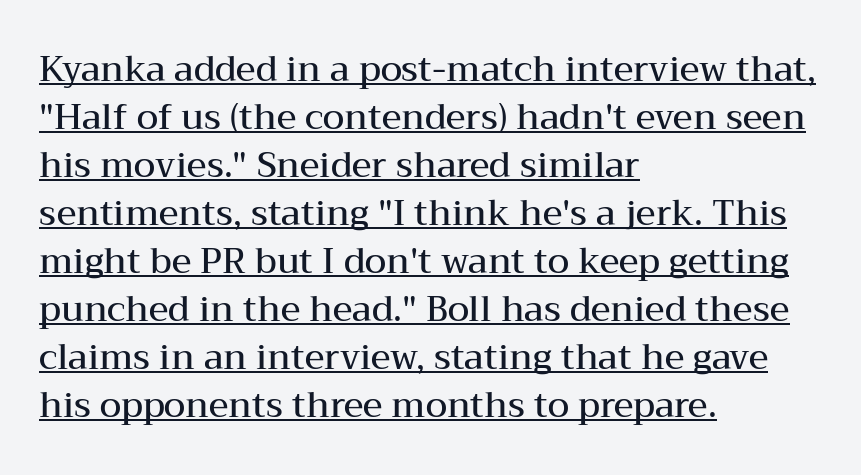
Is this a fixed-width face? No — the glyphs have proportional, varying widths. The rendering keeps characters at their native spacing. The typesetting leans somewhat heavy: a semibold. Is there an underline? Yes — a line sits under the letters. Serifs: yes, visible at the terminals of the letterforms. Teacher's note: observe the even left margin — that is flush-left alignment.
